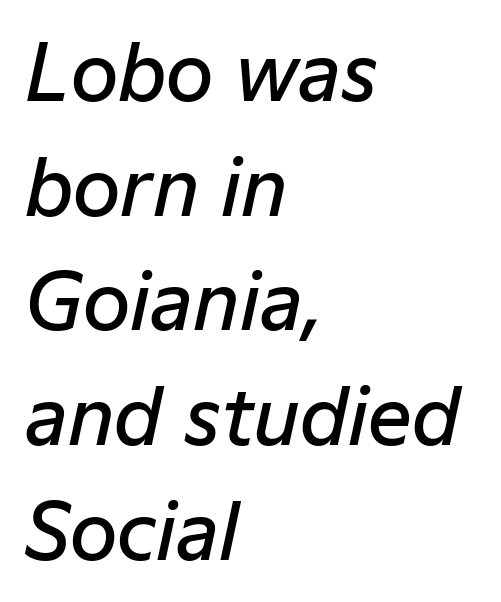
The image shows 77 px semibold type, italic (leaning right); set left-aligned, normal line spacing (1.49x), normal letter spacing, not underlined; low stroke contrast and a medium x-height.
